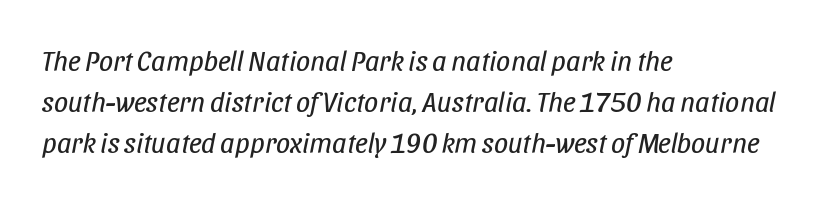
Q: Is the text bold? A: No.
Q: Is the text italic (slanted)? A: Yes, it leans right by about 11 degrees.
Q: Is the text underlined? A: No.
Q: How is the paragraph aligned? A: Left-aligned.
Q: Is the spacing between letters normal or unusually wide? A: Normal.
Q: Is the spacing between lines tight, normal or loose? A: Normal.
Q: Width (condensed, normal, or wide)? A: Condensed.
Q: Stroke contrast? A: Low.
Q: x-height? A: Large.
Q: Monospaced? A: No.
